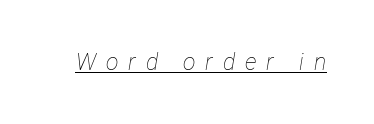
Q: Is the text bold? A: No.
Q: Is the text italic (slanted)? A: Yes, it leans right by about 12 degrees.
Q: Is the text underlined? A: Yes.
Q: Is the spacing between letters normal or unusually wide? A: Unusually wide.
